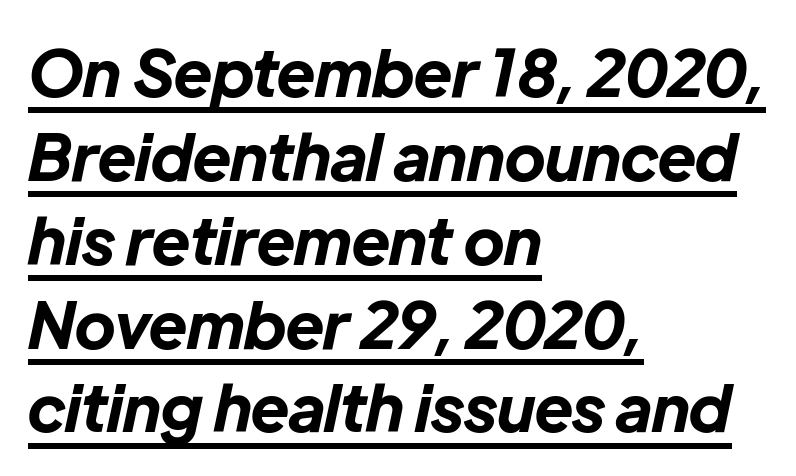
{"italic": "yes", "lean": "right", "slant_degrees": 12, "bold": "yes", "weight": "bold", "width": "normal", "stroke_contrast": "low", "x_height": "medium", "monospaced": "no", "underline": "yes", "align": "left", "line_spacing": "normal", "line_spacing_ratio": 1.31, "letter_spacing": "normal", "letter_spacing_em": 0.0, "glyph_px": 64}
